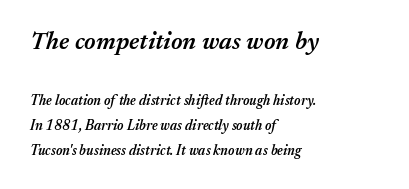
The image shows 25 px text type, italic (leaning right); set left-aligned, line spacing 1.77x, normal letter spacing, not underlined; the first (top) block is 1.79x larger.
